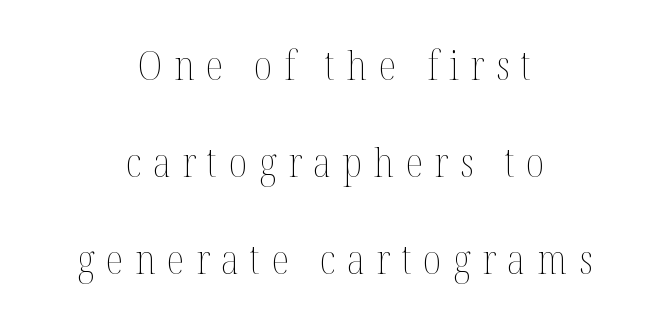
This block would shrink considerably if given ordinary leading; it's expanded now. Note the varied advance widths — an 'i' is clearly narrower than an 'm'. This sample is center-justified, so both line endings float freely. Honestly, the letter spacing is so wide it's the main thing you notice. Vertical strokes here are truly vertical.
